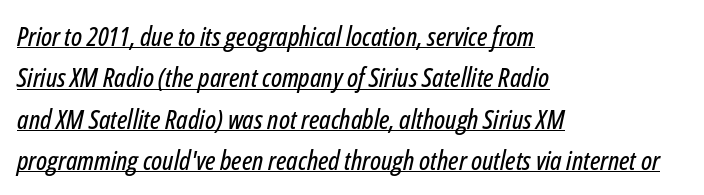
{"italic": "yes", "lean": "right", "slant_degrees": 12, "underline": "yes", "align": "left", "line_spacing": "normal", "line_spacing_ratio": 1.53, "letter_spacing": "normal", "letter_spacing_em": 0.0, "glyph_px": 27}
